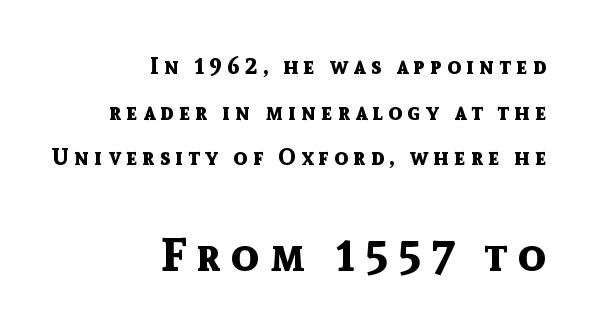
{"serif": "no", "italic": "no", "bold": "yes", "weight": "bold", "width": "normal", "x_height": "medium", "monospaced": "no", "underline": "no", "align": "right", "line_spacing": "loose", "line_spacing_ratio": 1.98, "letter_spacing": "wide", "letter_spacing_em": 0.23, "larger_block": "second", "size_ratio": 2.0, "glyph_px": 46}
